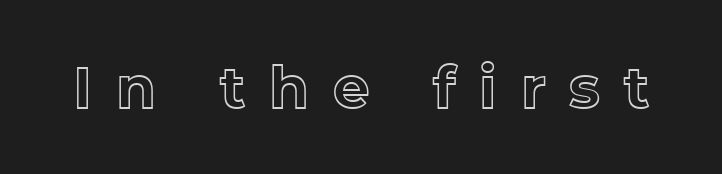
The image shows 58 px text type, upright; set unusually wide letter spacing (+0.41 em), not underlined; a medium x-height.
